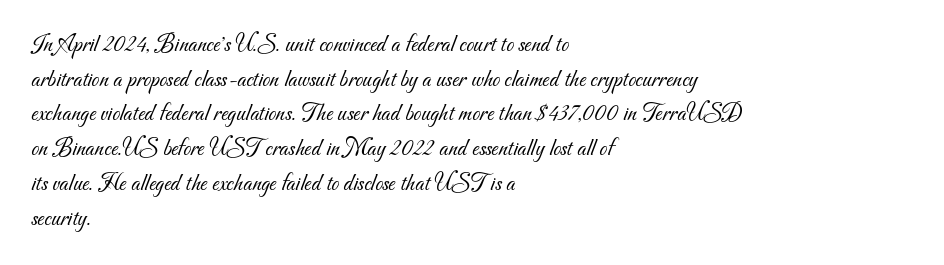
Q: Is the text bold? A: No.
Q: Is the text underlined? A: No.
Q: How is the paragraph aligned? A: Left-aligned.
Q: Is the spacing between letters normal or unusually wide? A: Normal.
Q: Is the spacing between lines tight, normal or loose? A: Normal.
